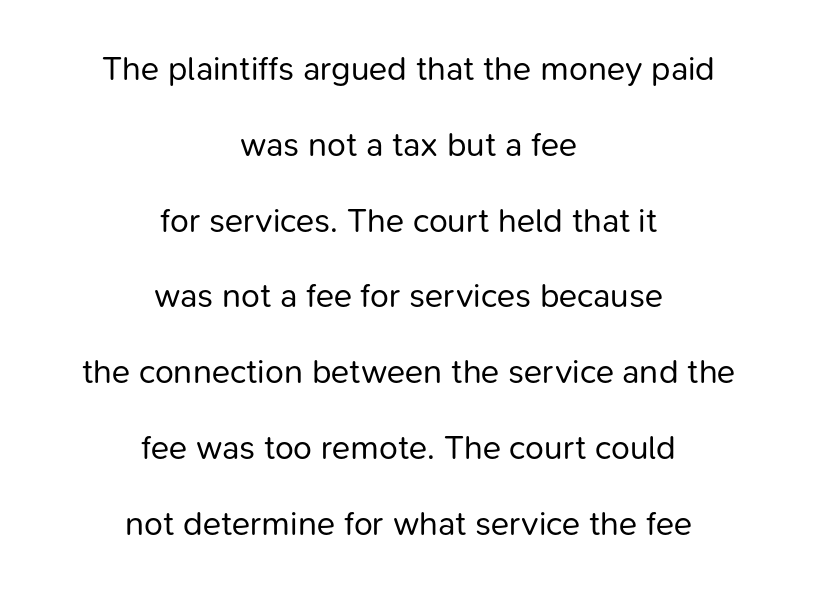
These lines are rendered in a variable-pitch font. This sample uses a sans-serif face. The gap between lines stays unmarked. The rendering keeps characters at their native spacing. Nothing heavy about these letters — not bold at all.
